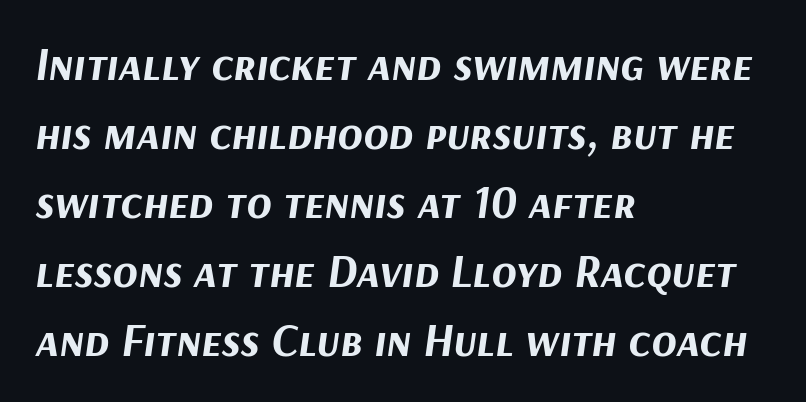
A classic flush-left, rag-right setting is used for this passage. The axis of the letterforms is tilted away from vertical. Look at the tracking — it's just the regular setting, nothing added. Strokes here are thick enough to call this a true bold.
